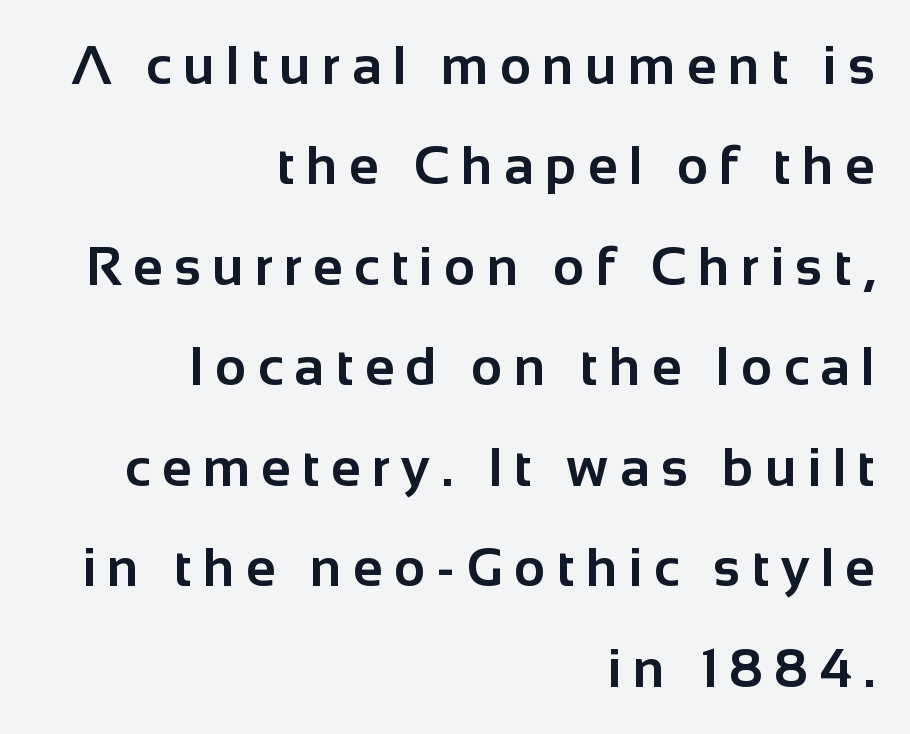
{"serif": "no", "italic": "no", "bold": "yes", "weight": "bold", "width": "normal", "stroke_contrast": "low", "x_height": "medium", "monospaced": "no", "underline": "no", "align": "right", "line_spacing_ratio": 1.86, "letter_spacing": "wide", "letter_spacing_em": 0.21, "glyph_px": 54}
